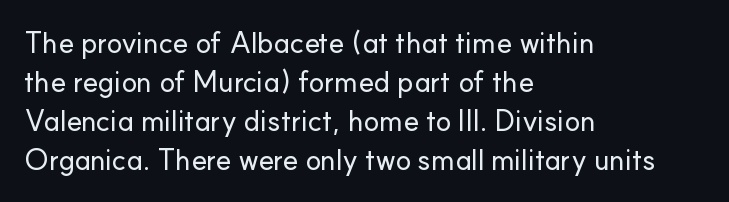
{"serif": "no", "italic": "no", "width": "normal", "stroke_contrast": "low", "x_height": "small", "monospaced": "no", "underline": "no", "align": "left", "line_spacing": "normal", "line_spacing_ratio": 1.34, "letter_spacing": "normal", "letter_spacing_em": 0.0, "glyph_px": 29}
